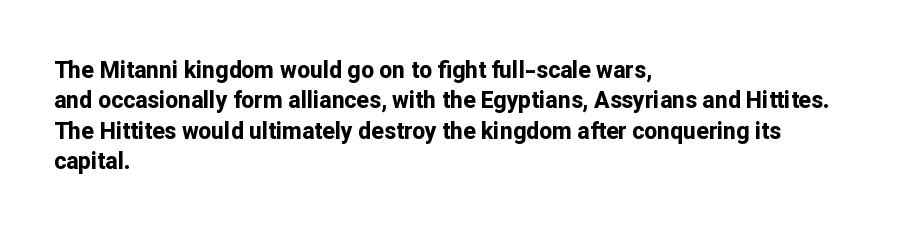
{"italic": "no", "bold": "yes", "underline": "no", "align": "left", "line_spacing": "normal", "line_spacing_ratio": 1.32, "letter_spacing": "normal", "letter_spacing_em": 0.0, "glyph_px": 23}
